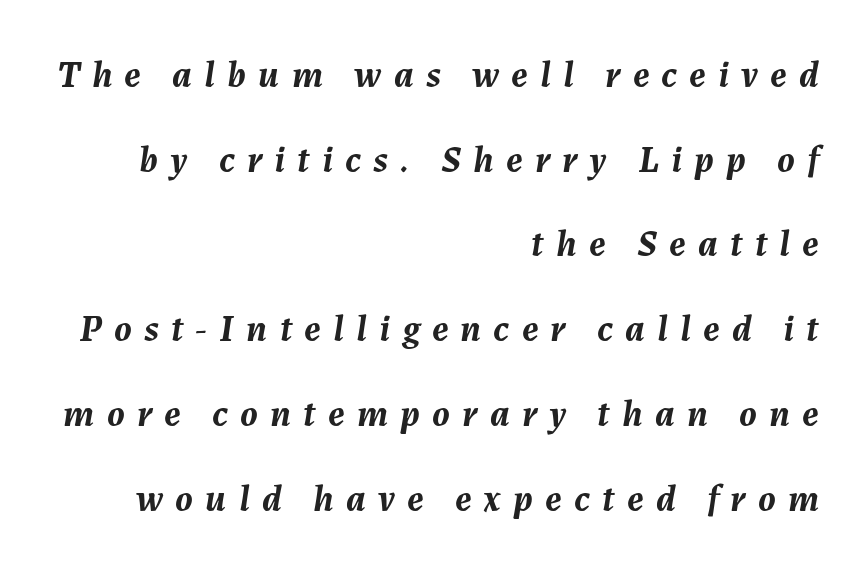
Q: Is the text bold? A: Yes.
Q: Is the text italic (slanted)? A: Yes, it leans right by about 7 degrees.
Q: Is the text underlined? A: No.
Q: How is the paragraph aligned? A: Right-aligned.
Q: Is the spacing between letters normal or unusually wide? A: Unusually wide.
Q: Is the spacing between lines tight, normal or loose? A: Loose.
Q: Width (condensed, normal, or wide)? A: Normal.
Q: Stroke contrast? A: Medium.
Q: x-height? A: Medium.
Q: Monospaced? A: No.
